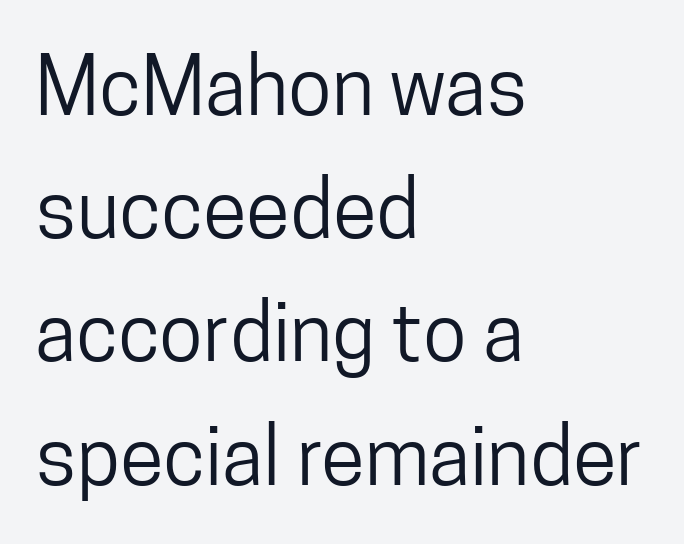
Compared with typical paragraphs, the rows here are spaced about the same. How are the letters spaced? Ordinarily, with no added tracking. The words here are not underlined. These lines are set flush left with a ragged right edge. Nope, no serifs anywhere on these letters.
